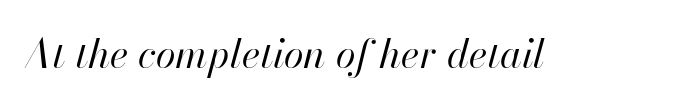
The image shows 40 px regular-weight type, italic (leaning right); set normal letter spacing, not underlined; high stroke contrast and a small x-height.
